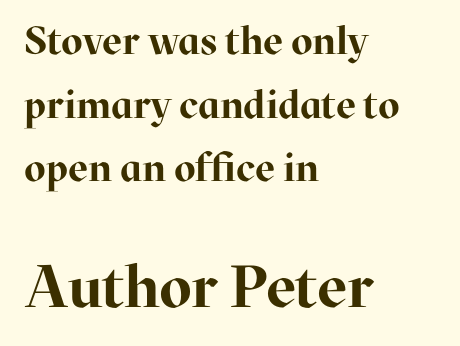
The image shows 59 px bold serif type, upright; set left-aligned, normal line spacing (1.63x), normal letter spacing, not underlined; the second (bottom) block is 1.51x larger; high stroke contrast and a medium x-height.
